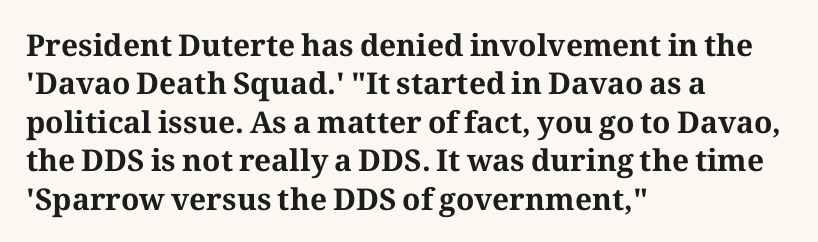
{"serif": "yes", "italic": "no", "bold": "yes", "weight": "bold", "width": "normal", "stroke_contrast": "medium", "x_height": "medium", "monospaced": "no", "underline": "no", "align": "left", "line_spacing": "normal", "line_spacing_ratio": 1.28, "letter_spacing": "normal", "letter_spacing_em": 0.0, "glyph_px": 30}
